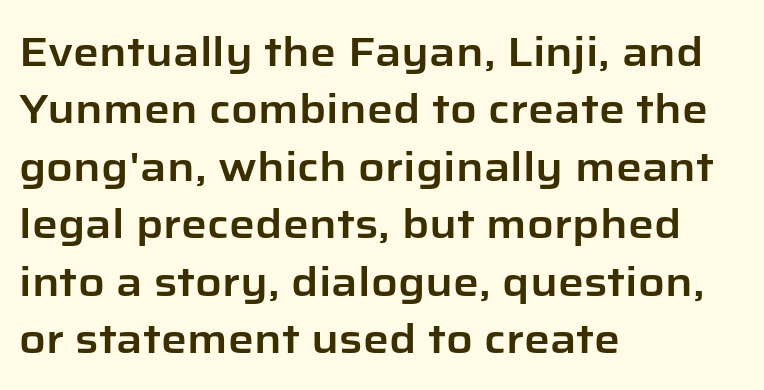
{"serif": "no", "italic": "no", "width": "normal", "stroke_contrast": "low", "x_height": "medium", "monospaced": "no", "underline": "no", "align": "left", "line_spacing": "normal", "line_spacing_ratio": 1.4, "letter_spacing": "normal", "letter_spacing_em": 0.0, "glyph_px": 41}
